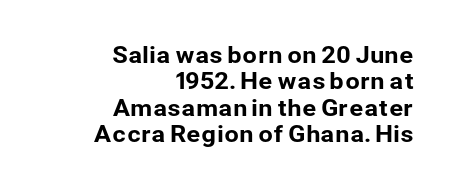
Q: Is the text italic (slanted)? A: No, it is upright.
Q: Is the text underlined? A: No.
Q: How is the paragraph aligned? A: Right-aligned.
Q: Is the spacing between letters normal or unusually wide? A: Normal.
Q: Is the spacing between lines tight, normal or loose? A: Tight.
